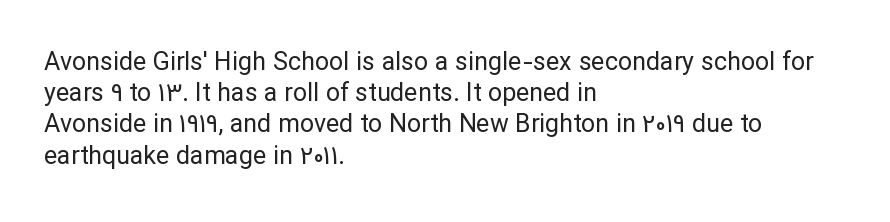
The image shows 25 px text type, upright; set left-aligned, normal line spacing (1.25x), normal letter spacing, not underlined.
